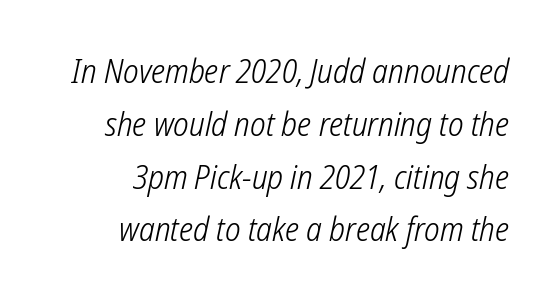
The image shows 33 px light, condensed sans-serif type; set right-aligned, normal line spacing (1.6x), normal letter spacing, not underlined; low stroke contrast and a medium x-height.
